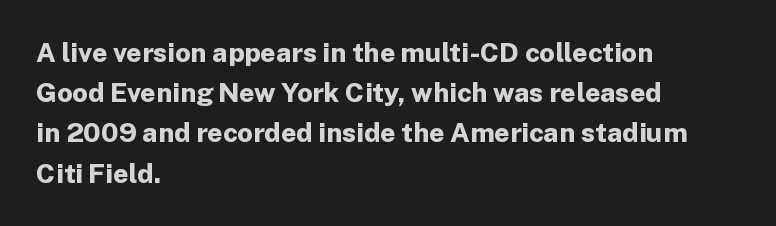
The image shows 27 px bold type, upright; set left-aligned, normal line spacing (1.49x), normal letter spacing, not underlined.
